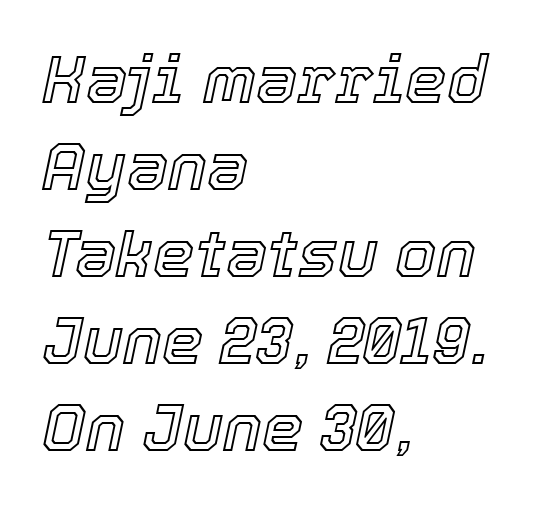
The image shows 66 px text type, italic (leaning right); set left-aligned, normal line spacing (1.32x), normal letter spacing, not underlined; a medium x-height.
